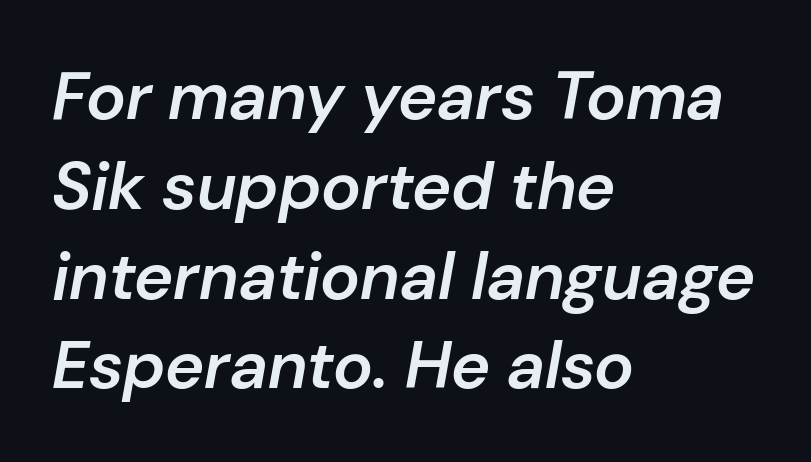
Reading down the block, your eye returns to a fixed left position each line. Typesetter's note: demi weight, one step under bold. Posture: slanted. The face used here is proportionally spaced, like ordinary book or web type. Check under the words: just untouched page. You could call the tracking neutral — neither tight nor loose.
